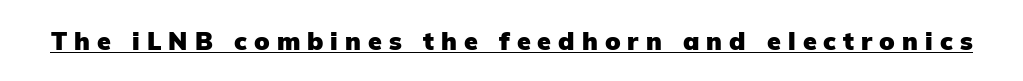
Posture: vertical. Each line of the rendering has a horizontal stroke beneath the glyphs. The characters look thick and weighty, a clear bold. Caption: expanded tracking, letters set apart.
